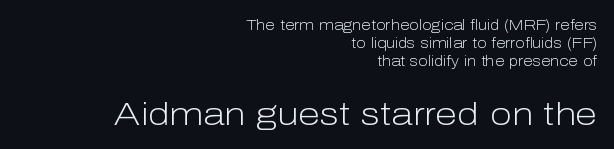
{"serif": "no", "italic": "no", "bold": "no", "weight": "light", "width": "normal", "stroke_contrast": "low", "x_height": "medium", "monospaced": "no", "underline": "no", "align": "right", "line_spacing": "normal", "line_spacing_ratio": 1.27, "letter_spacing": "normal", "letter_spacing_em": 0.0, "larger_block": "second", "size_ratio": 2.29, "glyph_px": 32}
